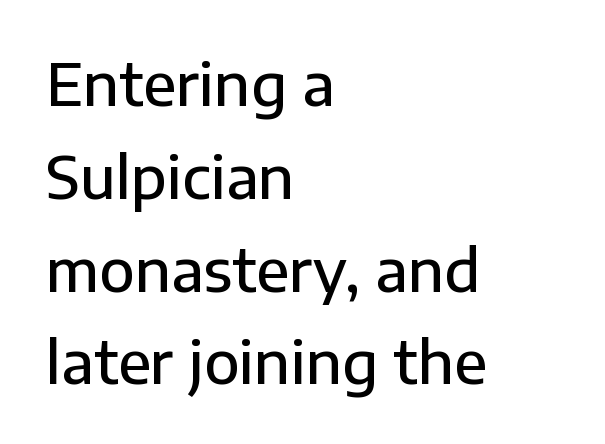
The image shows 58 px semibold sans-serif type, upright; set left-aligned, normal line spacing (1.6x), normal letter spacing, not underlined; low stroke contrast and a medium x-height.
